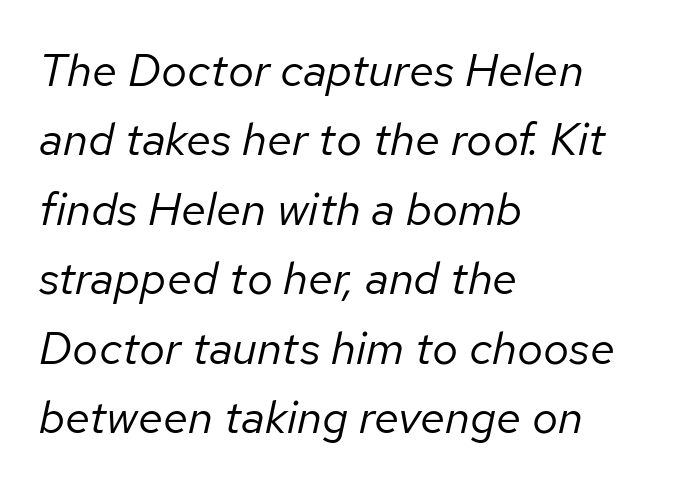
{"italic": "yes", "lean": "right", "slant_degrees": 12, "bold": "no", "weight": "regular", "width": "normal", "stroke_contrast": "low", "x_height": "medium", "monospaced": "no", "underline": "no", "align": "left", "line_spacing": "normal", "line_spacing_ratio": 1.51, "letter_spacing": "normal", "letter_spacing_em": 0.0, "glyph_px": 46}
